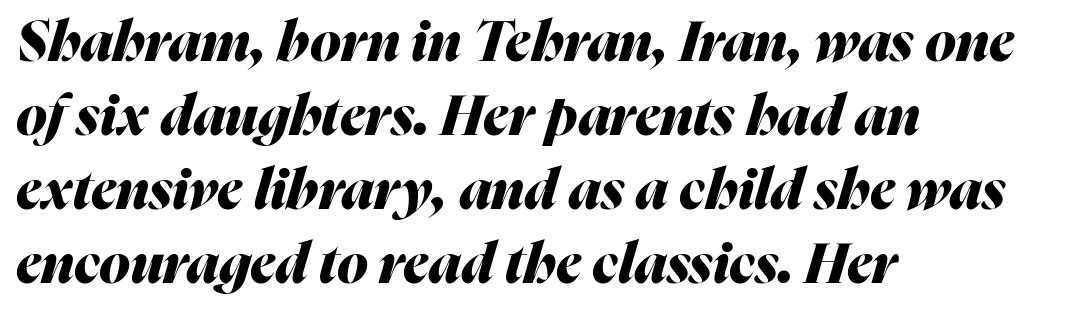
Q: Is the text bold? A: Yes.
Q: Is the text italic (slanted)? A: Yes, it leans right by about 16 degrees.
Q: Is the text underlined? A: No.
Q: How is the paragraph aligned? A: Left-aligned.
Q: Is the spacing between letters normal or unusually wide? A: Normal.
Q: Is the spacing between lines tight, normal or loose? A: Normal.
Q: Width (condensed, normal, or wide)? A: Normal.
Q: Stroke contrast? A: Medium.
Q: x-height? A: Medium.
Q: Monospaced? A: No.
